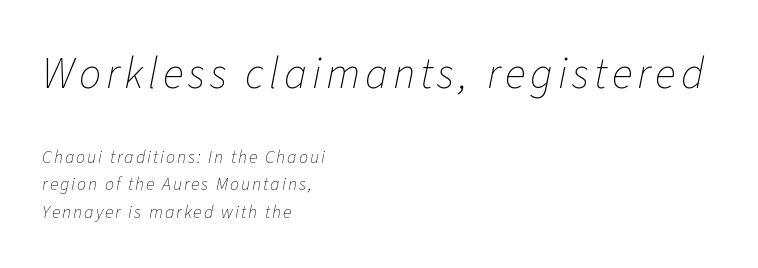
{"italic": "yes", "lean": "right", "slant_degrees": 11, "bold": "no", "weight": "thin", "width": "normal", "stroke_contrast": "low", "x_height": "medium", "monospaced": "no", "underline": "no", "align": "left", "line_spacing": "normal", "line_spacing_ratio": 1.52, "larger_block": "first", "size_ratio": 2.44, "glyph_px": 44}
